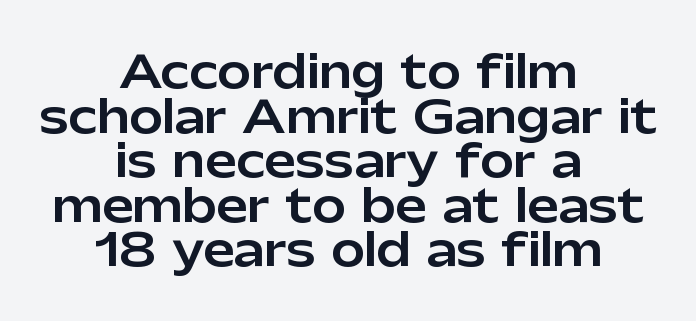
The image shows 45 px sans-serif type, upright; set centered, tight line spacing (0.99x), normal letter spacing, not underlined; low stroke contrast and a medium x-height.
